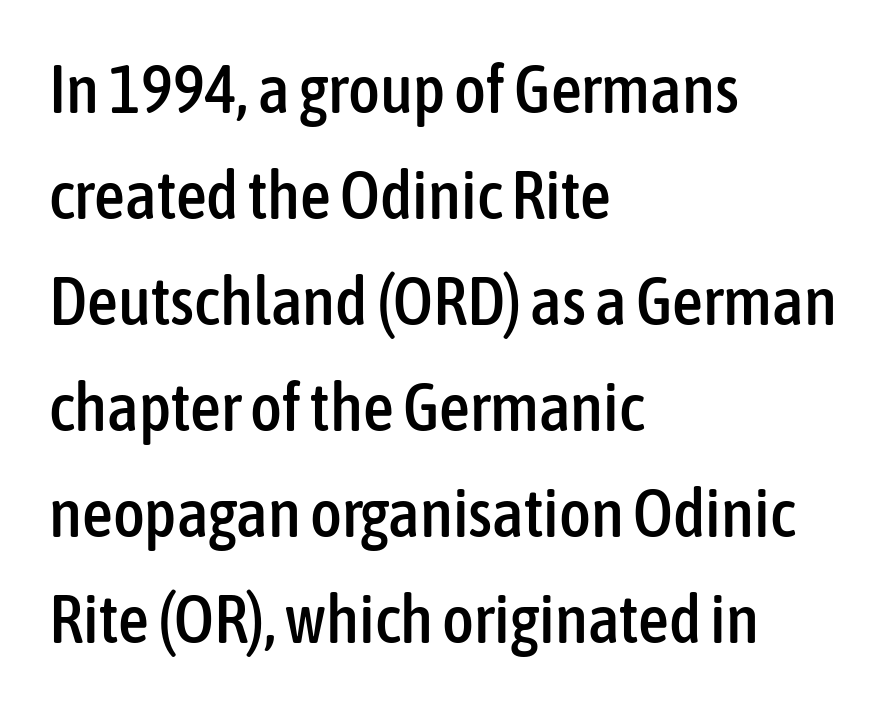
Q: Is the text italic (slanted)? A: No, it is upright.
Q: Is the typeface a serif or a sans-serif typeface? A: Sans-serif.
Q: Is the text underlined? A: No.
Q: How is the paragraph aligned? A: Left-aligned.
Q: Is the spacing between letters normal or unusually wide? A: Normal.
Q: Is the spacing between lines tight, normal or loose? A: Normal.
Q: Width (condensed, normal, or wide)? A: Condensed.
Q: Stroke contrast? A: Low.
Q: x-height? A: Medium.
Q: Monospaced? A: No.
